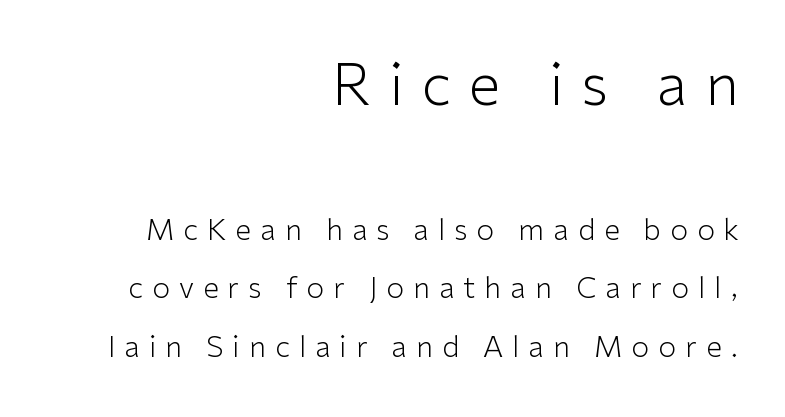
{"serif": "no", "italic": "no", "bold": "no", "weight": "light", "width": "normal", "stroke_contrast": "low", "x_height": "medium", "monospaced": "no", "underline": "no", "align": "right", "line_spacing": "loose", "line_spacing_ratio": 2.02, "letter_spacing": "wide", "letter_spacing_em": 0.31, "larger_block": "first", "size_ratio": 2.0, "glyph_px": 58}
